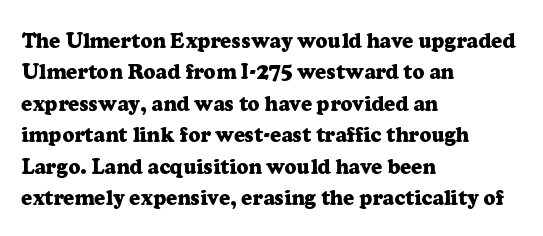
Q: Is the text bold? A: Yes.
Q: Is the text italic (slanted)? A: No, it is upright.
Q: Is the text underlined? A: No.
Q: How is the paragraph aligned? A: Left-aligned.
Q: Is the spacing between letters normal or unusually wide? A: Normal.
Q: Is the spacing between lines tight, normal or loose? A: Normal.
